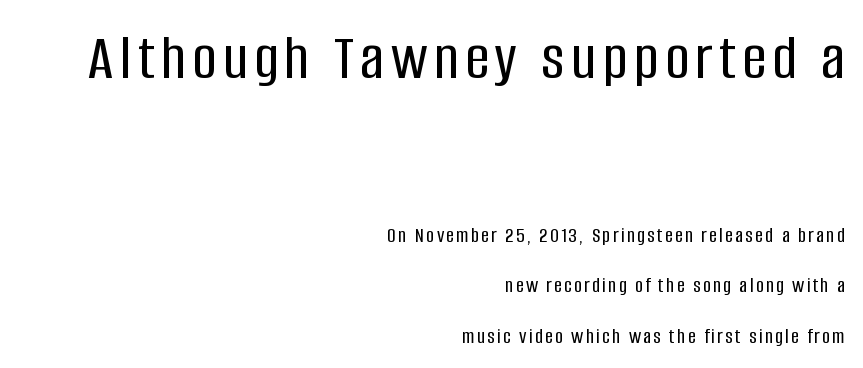
Q: Is the text italic (slanted)? A: No, it is upright.
Q: Is the typeface a serif or a sans-serif typeface? A: Sans-serif.
Q: Is the text underlined? A: No.
Q: How is the paragraph aligned? A: Right-aligned.
Q: Is the spacing between lines tight, normal or loose? A: Loose.
Q: Which block of text is set in a larger size, the first (top) or the second (bottom)? A: The first (top) one.
Q: Width (condensed, normal, or wide)? A: Condensed.
Q: Stroke contrast? A: Low.
Q: x-height? A: Large.
Q: Monospaced? A: No.
